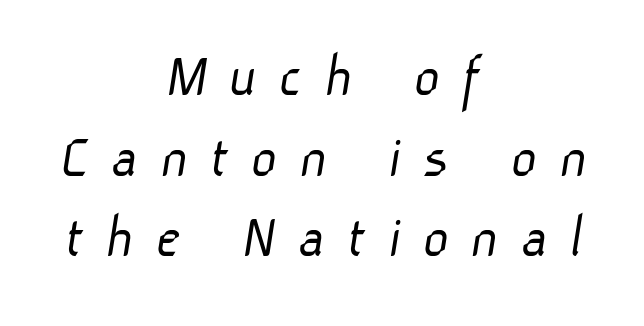
Q: Is the text bold? A: No.
Q: Is the typeface a serif or a sans-serif typeface? A: Sans-serif.
Q: Is the text underlined? A: No.
Q: How is the paragraph aligned? A: Centered.
Q: Is the spacing between letters normal or unusually wide? A: Unusually wide.
Q: Is the spacing between lines tight, normal or loose? A: Normal.
Q: Width (condensed, normal, or wide)? A: Normal.
Q: Stroke contrast? A: Low.
Q: x-height? A: Medium.
Q: Monospaced? A: No.
